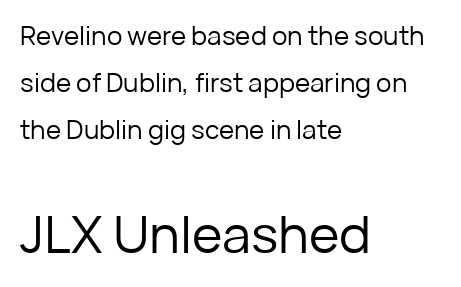
{"serif": "no", "italic": "no", "bold": "no", "weight": "regular", "width": "normal", "stroke_contrast": "low", "x_height": "medium", "monospaced": "no", "underline": "no", "align": "left", "line_spacing_ratio": 1.81, "letter_spacing": "normal", "letter_spacing_em": 0.0, "larger_block": "second", "size_ratio": 2.0, "glyph_px": 52}
